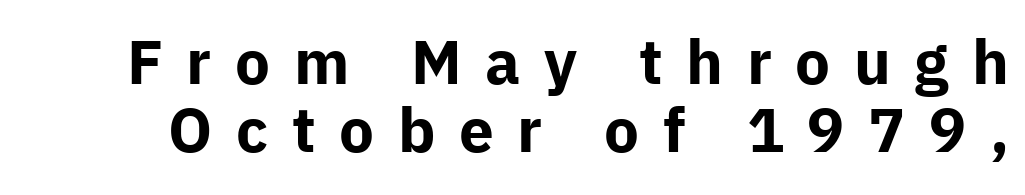
{"serif": "no", "italic": "no", "bold": "yes", "weight": "bold", "width": "normal", "stroke_contrast": "low", "x_height": "medium", "monospaced": "no", "underline": "no", "line_spacing": "tight", "line_spacing_ratio": 1.1, "letter_spacing": "wide", "letter_spacing_em": 0.38, "glyph_px": 62}
